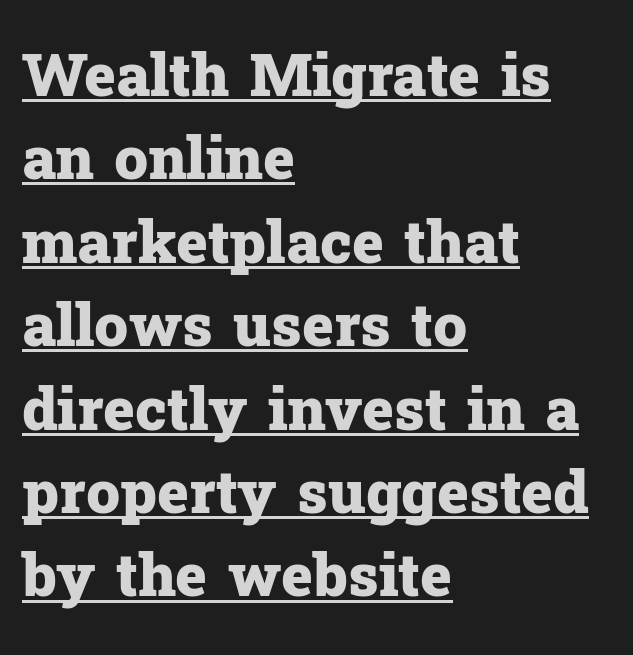
{"serif": "yes", "italic": "no", "bold": "yes", "weight": "heavy", "width": "normal", "stroke_contrast": "low", "x_height": "medium", "monospaced": "no", "underline": "yes", "align": "left", "line_spacing": "normal", "line_spacing_ratio": 1.39, "letter_spacing": "normal", "letter_spacing_em": 0.0, "glyph_px": 60}
